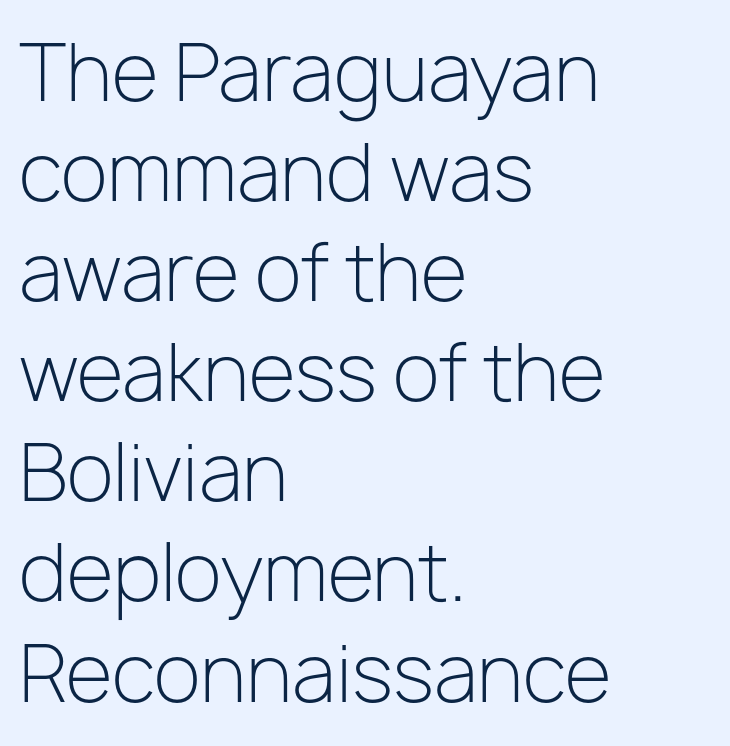
In terms of leading, this rendering sits right in the middle. Students, note that the glyphs here touch the page at normal intervals. Posture: straight, roman, zero tilt. Clear beneath every line of the passage. Here the designer chose a conventional face with non-uniform glyph widths. The characters are drawn with everyday or finer stroke widths.
